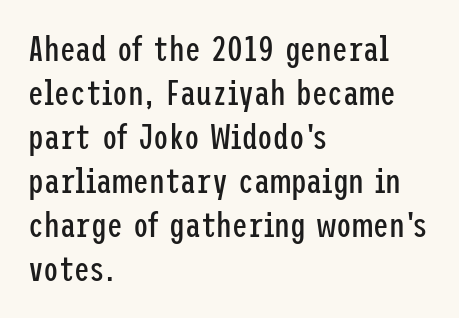
The image shows 35 px regular-weight, condensed sans-serif type, upright; set left-aligned, normal line spacing (1.26x), normal letter spacing, not underlined; low stroke contrast and a medium x-height.
